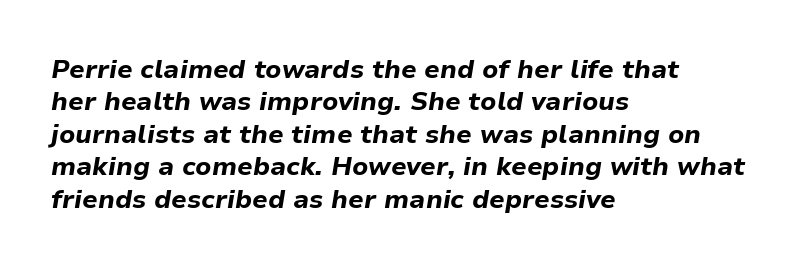
{"italic": "yes", "lean": "right", "slant_degrees": 9, "bold": "yes", "underline": "no", "align": "left", "line_spacing": "normal", "line_spacing_ratio": 1.25, "letter_spacing": "normal", "letter_spacing_em": 0.0, "glyph_px": 26}
